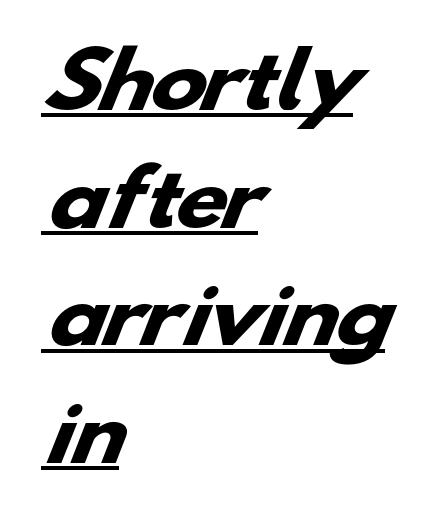
Characters follow at the spacing the type designer built in. Reading down the column, the eye jumps a familiar distance to each next line. Notice how thick the strokes are: this is what a full bold looks like. Here the designer chose a conventional face with non-uniform glyph widths. Line beginnings align vertically; line endings do not. The sample's only ornament is a line tracing under the words.
